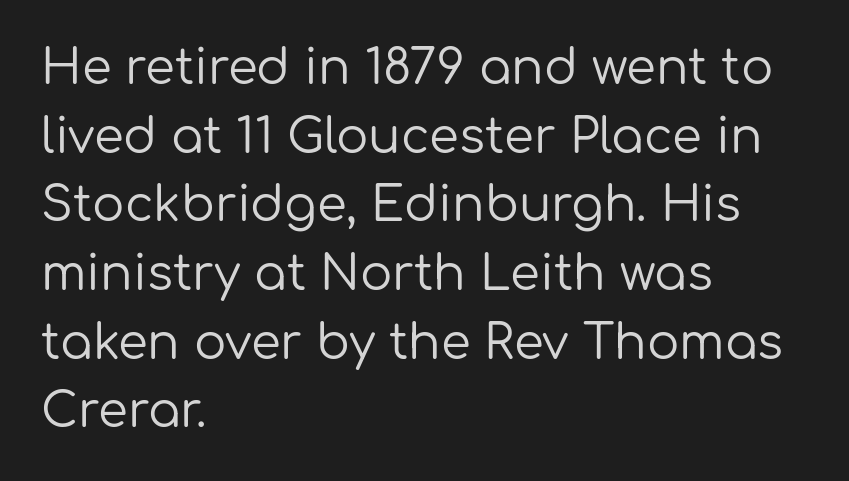
The gap between lines stays unmarked. Ordinary non-slanted type is in use. Does the copy run flush right? No — it runs flush left. Bold? No — there's no thickening of the strokes. Students, note that the glyphs here touch the page at normal intervals.
